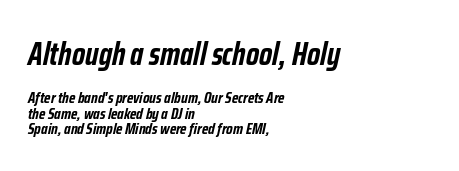
The image shows 32 px semibold, condensed type, italic (leaning right); set left-aligned, tight line spacing (0.96x), normal letter spacing, not underlined; the first (top) block is 2.0x larger; low stroke contrast and a medium x-height.
